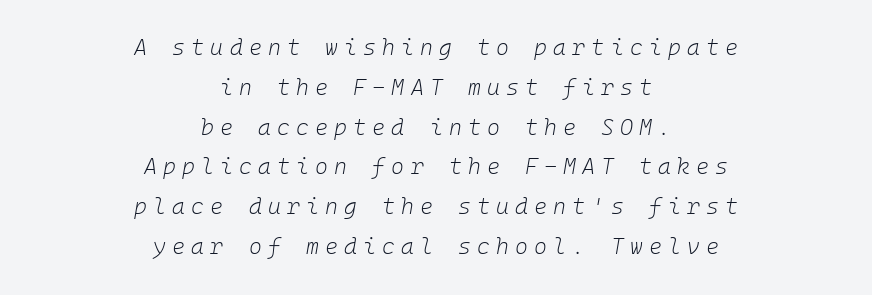
The glyphs look as if they've been sheared to an angle. Where is the straight margin? There isn't one; the lines are centered. No heavy texture on the line: the type isn't bold. The space directly below the letters is spotless. Tracking value appears strongly positive — letters spread wide.
